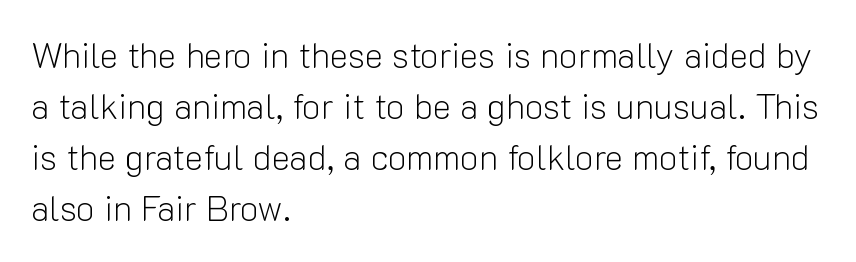
{"serif": "no", "italic": "no", "bold": "no", "weight": "light", "width": "normal", "stroke_contrast": "low", "x_height": "medium", "monospaced": "no", "underline": "no", "align": "left", "line_spacing": "normal", "line_spacing_ratio": 1.46, "letter_spacing": "normal", "letter_spacing_em": 0.0, "glyph_px": 35}
